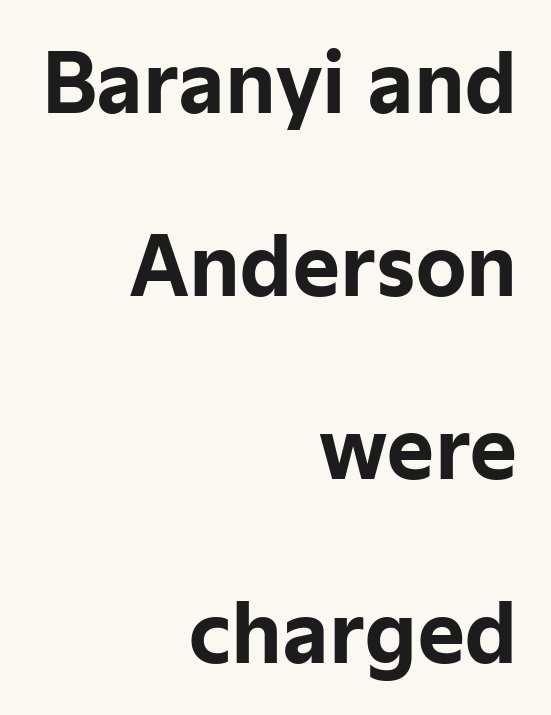
Q: Is the text bold? A: Yes.
Q: Is the text italic (slanted)? A: No, it is upright.
Q: Is the typeface a serif or a sans-serif typeface? A: Sans-serif.
Q: Is the text underlined? A: No.
Q: How is the paragraph aligned? A: Right-aligned.
Q: Is the spacing between letters normal or unusually wide? A: Normal.
Q: Is the spacing between lines tight, normal or loose? A: Loose.
Q: Width (condensed, normal, or wide)? A: Normal.
Q: Stroke contrast? A: Low.
Q: x-height? A: Medium.
Q: Monospaced? A: No.
